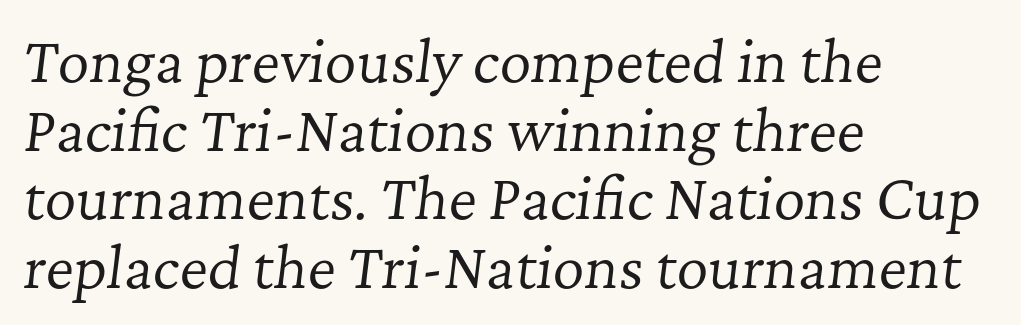
Each line starts at the same left margin while the right side varies. Here the glyphs are tracked normally, forming tight word shapes. Spacing verdict: proportional, widths tailored to each character. Check the space under the baseline: it is left empty. The letters carry serifs — small finishing strokes at the ends of their stems. No chunkiness to these letters — they're not bold.
